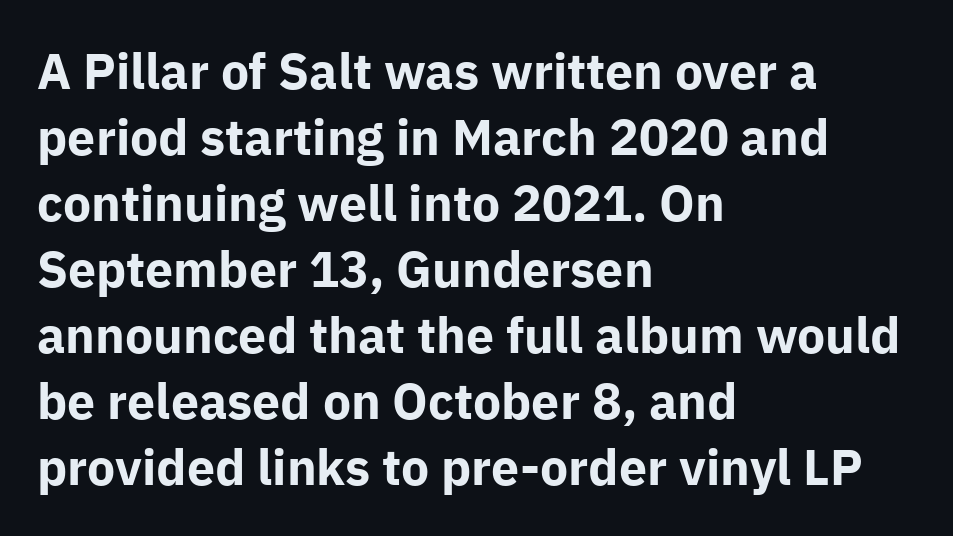
The paragraph has a hard left edge and a soft right edge. You could not count columns in this text — the font is proportionally spaced. Notice how the stems are strictly vertical — no italics here. The rows are spaced the way most documents space them.
